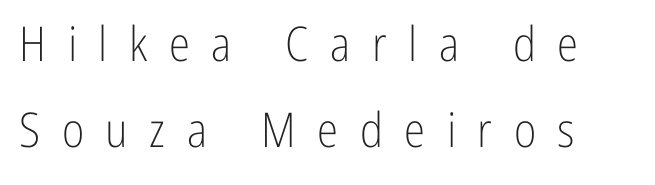
Typographically, this falls in the sans-serif category. Posture: straight, roman, zero tilt. The passage shown is typed in a proportional face where columns would drift. The font sits on the lighter half of the weight spectrum, regular included. The passage shown has open, widely tracked lettering throughout. Any mark beneath the type? The region is blank.
